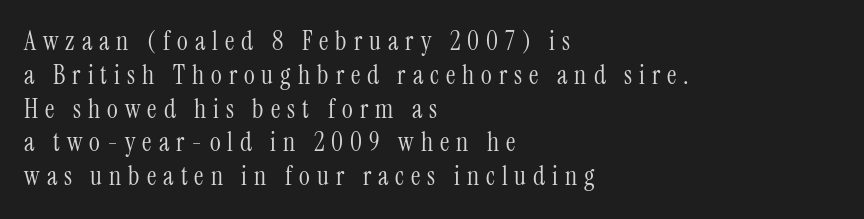
{"italic": "no", "bold": "no", "underline": "no", "align": "left", "line_spacing": "normal", "line_spacing_ratio": 1.3, "letter_spacing": "wide", "letter_spacing_em": 0.27, "glyph_px": 26}
